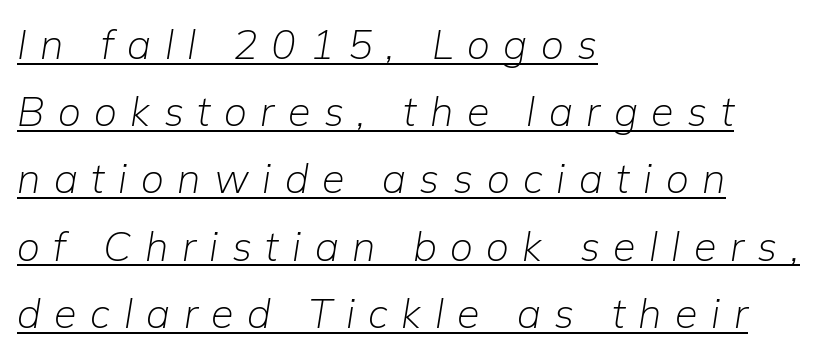
The image shows 41 px light type, italic (leaning right); set left-aligned, normal line spacing (1.64x), unusually wide letter spacing (+0.33 em), underlined; low stroke contrast and a medium x-height.
